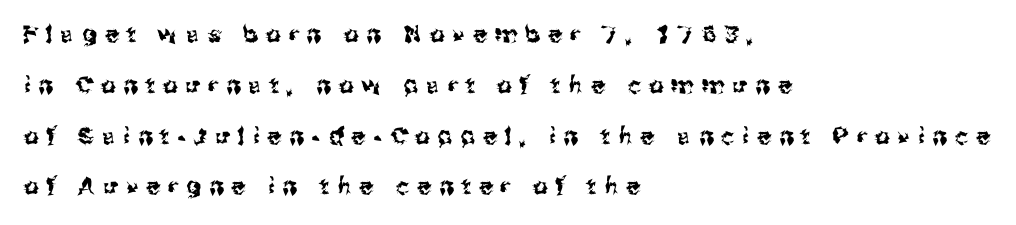
{"italic": "no", "underline": "no", "align": "left", "line_spacing": "loose", "line_spacing_ratio": 2.21, "letter_spacing": "wide", "letter_spacing_em": 0.36, "glyph_px": 23}
